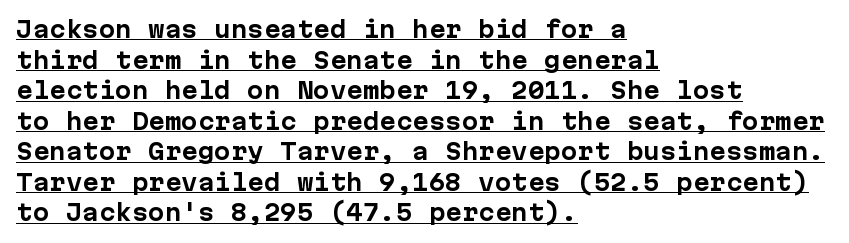
Vertical spacing — default. Does the copy run flush right? No — it runs flush left. Every word sits above its own underline. Characters remain perfectly vertical along every line.
